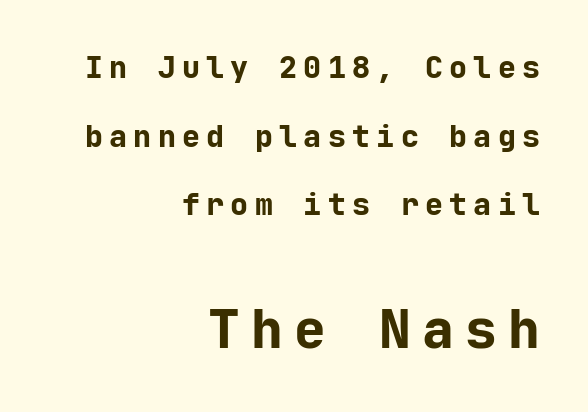
Q: Is the text bold? A: Yes.
Q: Is the text italic (slanted)? A: No, it is upright.
Q: Is the typeface a serif or a sans-serif typeface? A: Sans-serif.
Q: Is the text underlined? A: No.
Q: How is the paragraph aligned? A: Right-aligned.
Q: Is the spacing between letters normal or unusually wide? A: Unusually wide.
Q: Is the spacing between lines tight, normal or loose? A: Loose.
Q: Which block of text is set in a larger size, the first (top) or the second (bottom)? A: The second (bottom) one.
Q: Width (condensed, normal, or wide)? A: Normal.
Q: Stroke contrast? A: Low.
Q: x-height? A: Medium.
Q: Monospaced? A: Yes.
